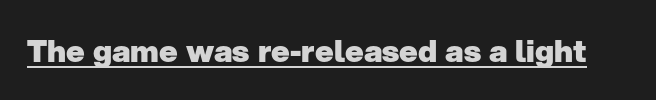
{"serif": "no", "italic": "no", "bold": "yes", "weight": "heavy", "width": "normal", "stroke_contrast": "low", "x_height": "medium", "monospaced": "no", "underline": "yes", "letter_spacing": "normal", "letter_spacing_em": 0.0, "glyph_px": 31}
